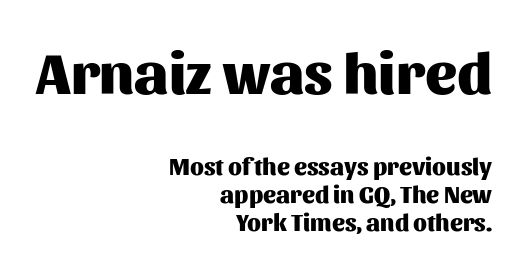
Q: Is the text bold? A: Yes.
Q: Is the text italic (slanted)? A: No, it is upright.
Q: Is the typeface a serif or a sans-serif typeface? A: Sans-serif.
Q: Is the text underlined? A: No.
Q: How is the paragraph aligned? A: Right-aligned.
Q: Is the spacing between letters normal or unusually wide? A: Normal.
Q: Which block of text is set in a larger size, the first (top) or the second (bottom)? A: The first (top) one.
Q: Width (condensed, normal, or wide)? A: Normal.
Q: Stroke contrast? A: Medium.
Q: x-height? A: Medium.
Q: Monospaced? A: No.
